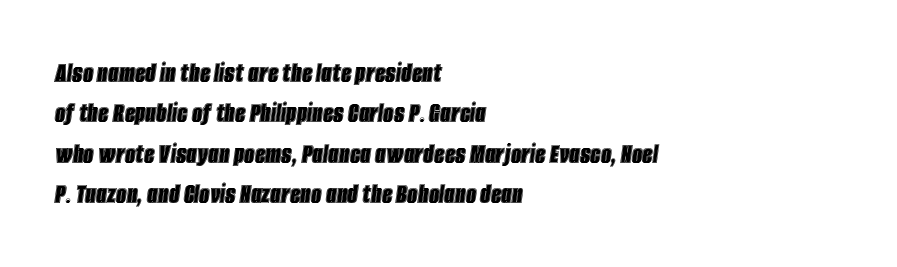
Q: Is the text italic (slanted)? A: Yes, it leans right by about 8 degrees.
Q: Is the text underlined? A: No.
Q: How is the paragraph aligned? A: Left-aligned.
Q: Is the spacing between letters normal or unusually wide? A: Normal.
Q: Is the spacing between lines tight, normal or loose? A: Normal.
Q: Width (condensed, normal, or wide)? A: Condensed.
Q: x-height? A: Large.
Q: Monospaced? A: No.
